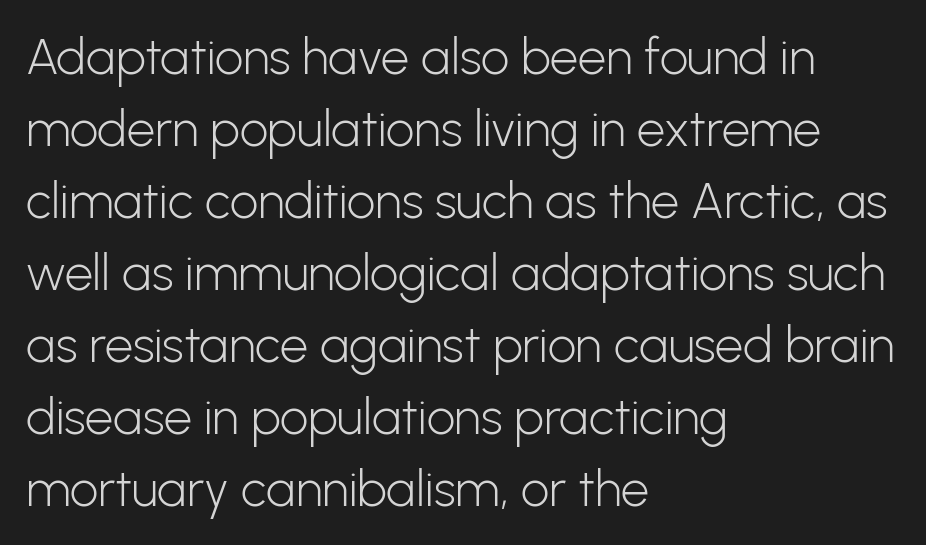
The image shows 50 px light sans-serif type, upright; set left-aligned, normal line spacing (1.44x), normal letter spacing, not underlined; low stroke contrast and a medium x-height.
